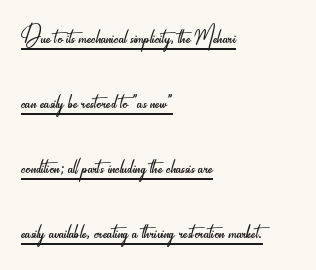
Q: Is the text bold? A: No.
Q: Is the text italic (slanted)? A: Yes.
Q: Is the typeface a serif or a sans-serif typeface? A: Sans-serif.
Q: Is the text underlined? A: Yes.
Q: How is the paragraph aligned? A: Left-aligned.
Q: Is the spacing between letters normal or unusually wide? A: Normal.
Q: Is the spacing between lines tight, normal or loose? A: Loose.
Q: Width (condensed, normal, or wide)? A: Condensed.
Q: Stroke contrast? A: Low.
Q: x-height? A: Small.
Q: Monospaced? A: No.
